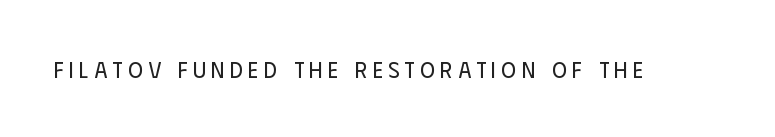
{"italic": "no", "bold": "no", "underline": "no", "letter_spacing": "wide", "letter_spacing_em": 0.23, "glyph_px": 23}
